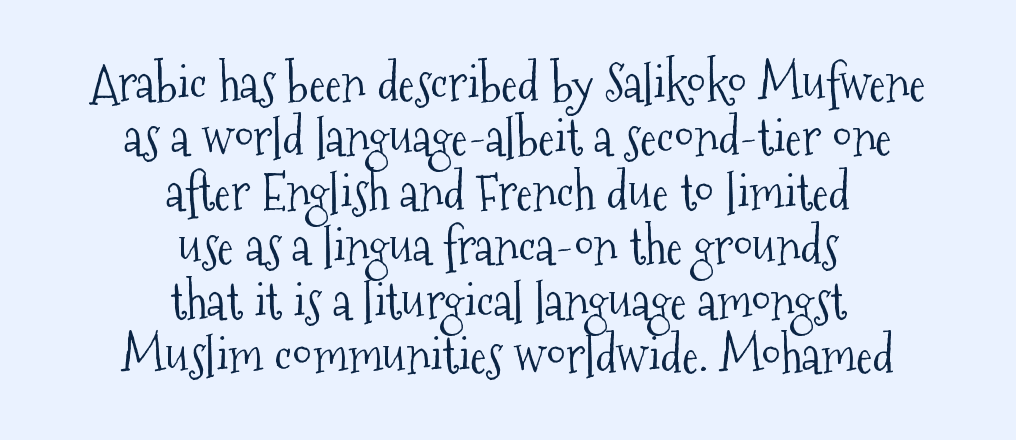
{"serif": "yes", "italic": "no", "bold": "no", "weight": "light", "width": "condensed", "stroke_contrast": "medium", "x_height": "medium", "monospaced": "no", "underline": "no", "align": "center", "line_spacing": "tight", "line_spacing_ratio": 1.09, "letter_spacing": "normal", "letter_spacing_em": 0.0, "glyph_px": 50}
